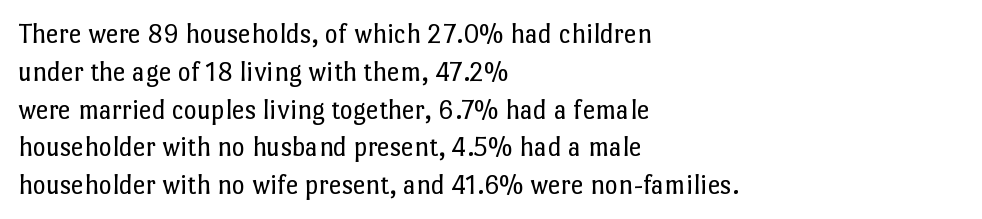
{"italic": "no", "bold": "no", "weight": "regular", "width": "normal", "stroke_contrast": "low", "x_height": "medium", "monospaced": "no", "underline": "no", "align": "left", "line_spacing": "normal", "line_spacing_ratio": 1.35, "letter_spacing": "normal", "letter_spacing_em": 0.0, "glyph_px": 28}
